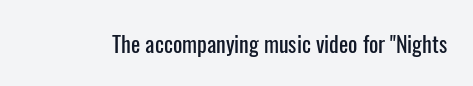
The image shows 22 px text type, upright; set normal letter spacing, not underlined.
